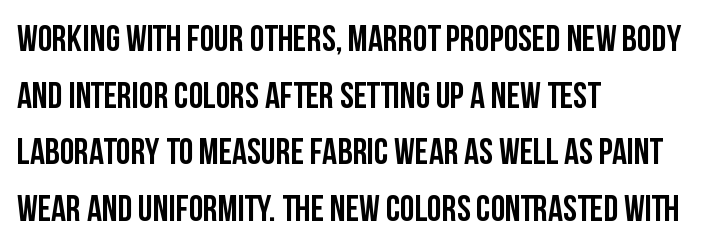
The passage shown is typeset with a sans-serif family. Varying glyph widths throughout — classic text-font behaviour. The gaps between neighbouring characters are ordinary and unremarkable. Has an underline been added? It has not.
